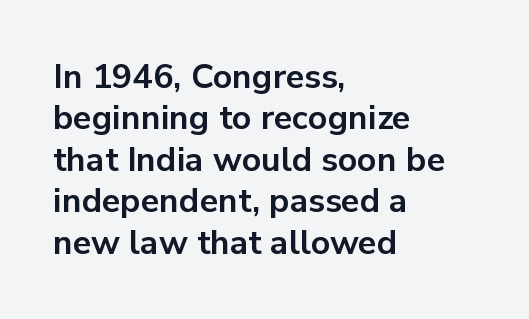
{"serif": "no", "italic": "no", "bold": "yes", "weight": "bold", "width": "normal", "stroke_contrast": "low", "x_height": "medium", "monospaced": "no", "underline": "no", "align": "left", "line_spacing_ratio": 1.22, "letter_spacing": "normal", "letter_spacing_em": 0.0, "glyph_px": 34}
